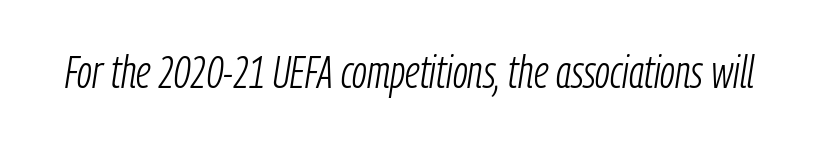
Type without underlining. Default kerning and tracking; the words read as compact shapes. The letters are slanted; this is an italic face. This sample has the flowing, uneven cadence of proportional lettering. No extra ink here — the face is not bold.
